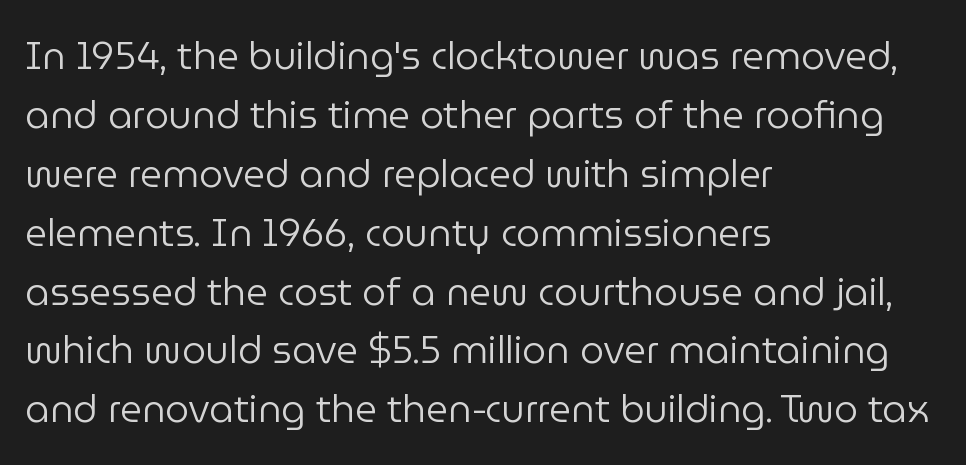
The image shows 38 px regular-weight sans-serif type, upright; set left-aligned, normal line spacing (1.55x), normal letter spacing, not underlined; low stroke contrast and a medium x-height.
